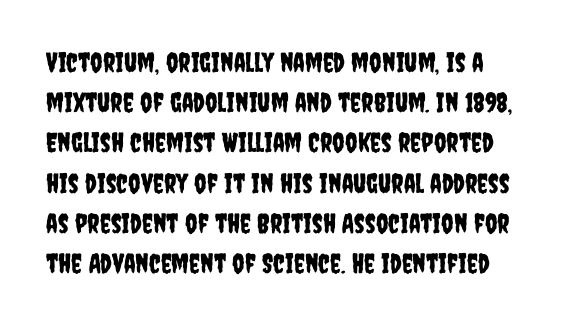
The image shows 27 px text type, upright; set normal line spacing (1.49x), normal letter spacing, not underlined.
